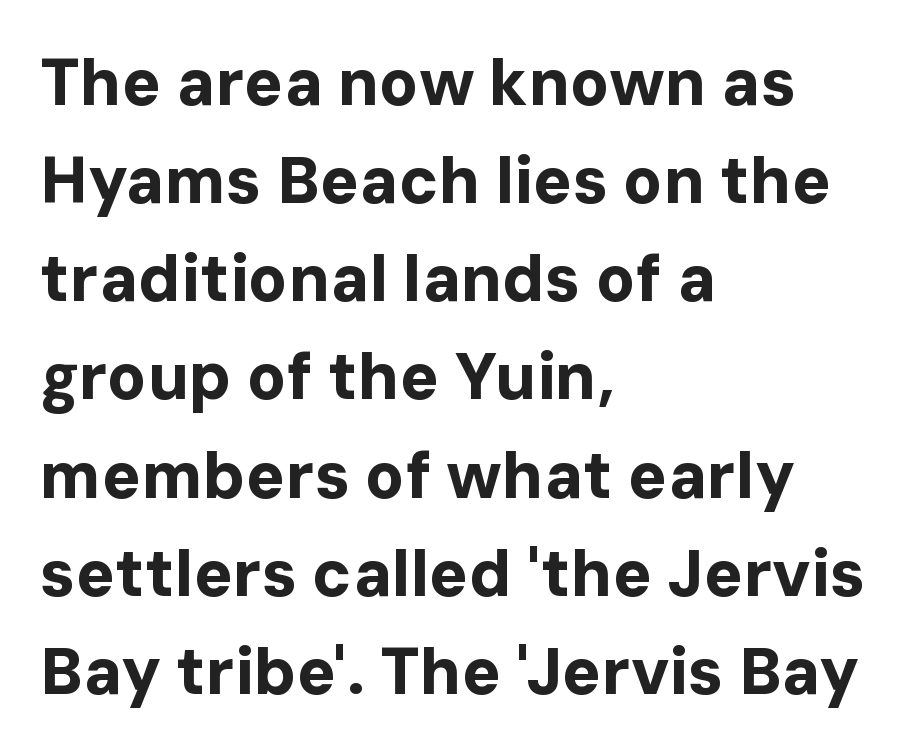
{"serif": "no", "italic": "no", "bold": "yes", "weight": "bold", "width": "normal", "stroke_contrast": "low", "x_height": "medium", "monospaced": "no", "underline": "no", "align": "left", "line_spacing": "normal", "line_spacing_ratio": 1.51, "letter_spacing": "normal", "letter_spacing_em": 0.0, "glyph_px": 65}
